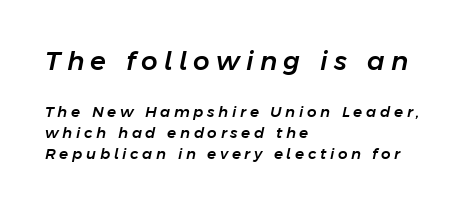
The image shows 26 px text type, italic (leaning right); set left-aligned, normal line spacing (1.4x), unusually wide letter spacing (+0.24 em), not underlined; the first (top) block is 1.73x larger.
